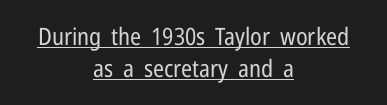
{"italic": "no", "bold": "no", "underline": "yes", "align": "center", "line_spacing": "normal", "line_spacing_ratio": 1.33, "letter_spacing": "normal", "letter_spacing_em": 0.0, "glyph_px": 24}
